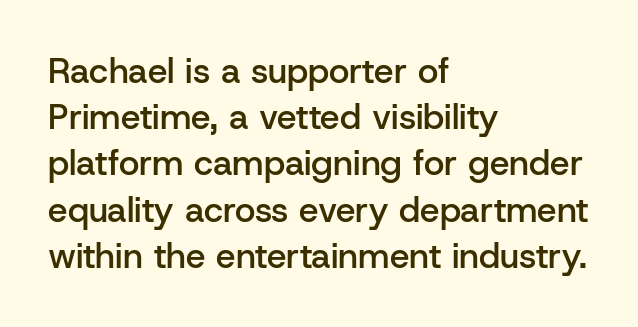
Q: Is the text bold? A: Semi-bold.
Q: Is the text italic (slanted)? A: No, it is upright.
Q: Is the typeface a serif or a sans-serif typeface? A: Sans-serif.
Q: Is the text underlined? A: No.
Q: How is the paragraph aligned? A: Left-aligned.
Q: Is the spacing between letters normal or unusually wide? A: Normal.
Q: Is the spacing between lines tight, normal or loose? A: Normal.
Q: Width (condensed, normal, or wide)? A: Normal.
Q: Stroke contrast? A: Low.
Q: x-height? A: Medium.
Q: Monospaced? A: No.
